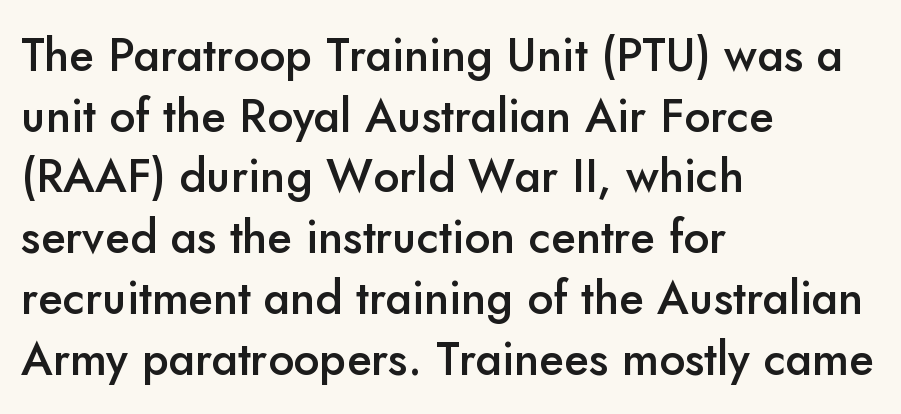
The type is set solid horizontally, with unmodified tracking. Quick note: underline off. Is the block centered? No — it sits flush against the left margin. Typographically, this falls in the sans-serif category. The letters stand straight up with perfectly vertical stems.
